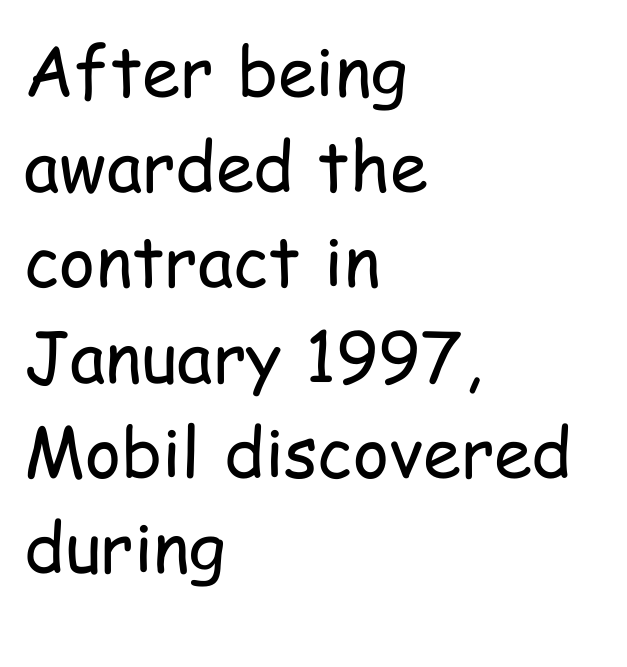
{"serif": "no", "italic": "no", "bold": "no", "weight": "regular", "width": "condensed", "stroke_contrast": "low", "x_height": "medium", "monospaced": "no", "underline": "no", "align": "left", "line_spacing": "normal", "line_spacing_ratio": 1.38, "letter_spacing": "normal", "letter_spacing_em": 0.0, "glyph_px": 69}
